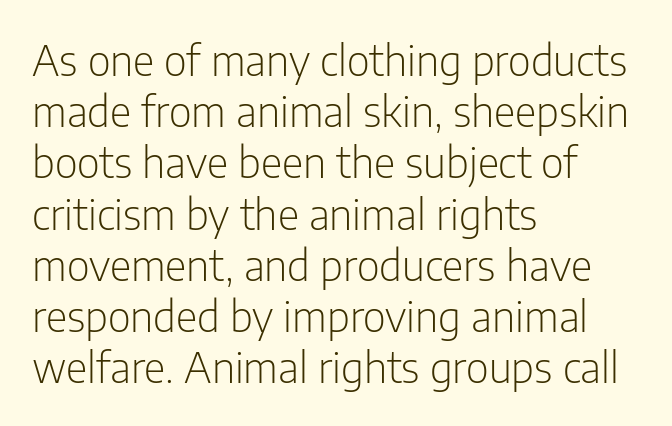
{"serif": "no", "italic": "no", "bold": "no", "weight": "light", "width": "condensed", "stroke_contrast": "low", "x_height": "medium", "monospaced": "no", "underline": "no", "align": "left", "line_spacing_ratio": 1.22, "letter_spacing": "normal", "letter_spacing_em": 0.0, "glyph_px": 42}
